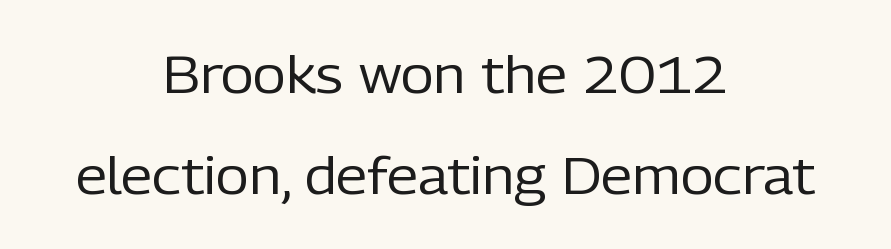
Q: Is the text bold? A: No.
Q: Is the text italic (slanted)? A: No, it is upright.
Q: Is the typeface a serif or a sans-serif typeface? A: Sans-serif.
Q: Is the text underlined? A: No.
Q: How is the paragraph aligned? A: Centered.
Q: Is the spacing between letters normal or unusually wide? A: Normal.
Q: Is the spacing between lines tight, normal or loose? A: Loose.
Q: Width (condensed, normal, or wide)? A: Normal.
Q: Stroke contrast? A: Low.
Q: x-height? A: Medium.
Q: Monospaced? A: No.
